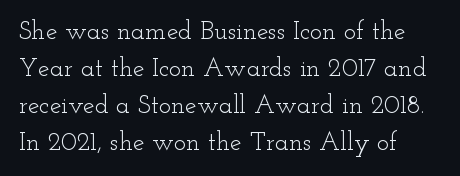
Q: Is the text bold? A: No.
Q: Is the text italic (slanted)? A: No, it is upright.
Q: Is the text underlined? A: No.
Q: How is the paragraph aligned? A: Left-aligned.
Q: Is the spacing between letters normal or unusually wide? A: Normal.
Q: Is the spacing between lines tight, normal or loose? A: Normal.
